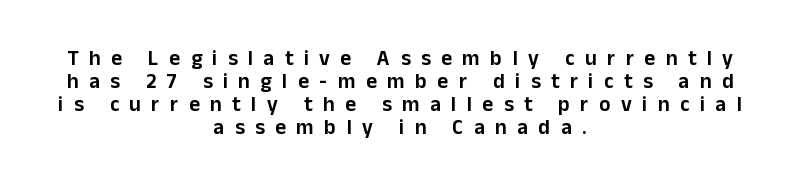
Q: Is the text italic (slanted)? A: No, it is upright.
Q: Is the text underlined? A: No.
Q: How is the paragraph aligned? A: Centered.
Q: Is the spacing between letters normal or unusually wide? A: Unusually wide.
Q: Is the spacing between lines tight, normal or loose? A: Tight.
